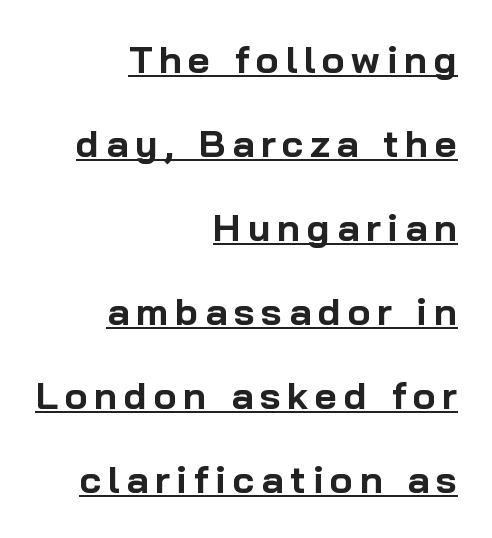
The image shows 38 px bold sans-serif type, upright; set right-aligned, loose line spacing (2.21x), underlined; low stroke contrast and a medium x-height.
